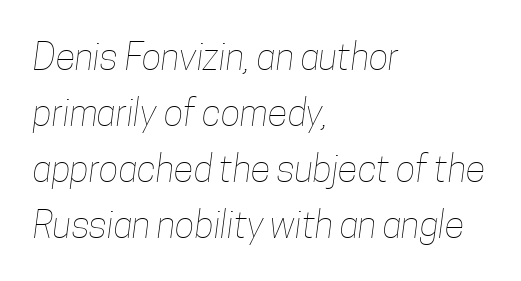
The image shows 37 px thin, condensed type; set left-aligned, normal line spacing (1.51x), normal letter spacing, not underlined; low stroke contrast and a medium x-height.
